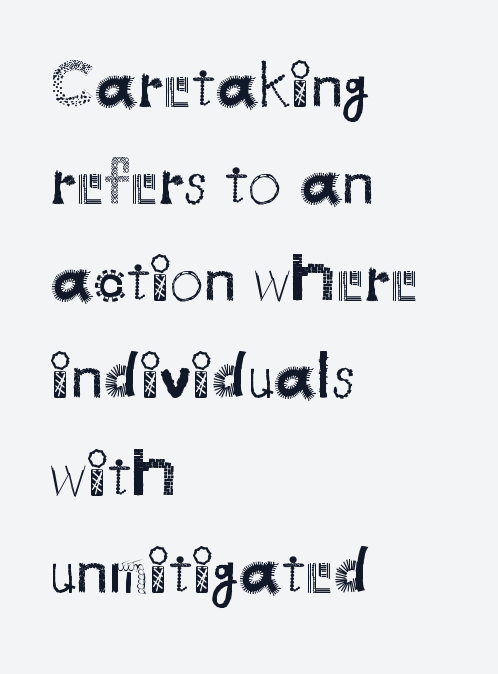
The image shows 67 px regular-weight sans-serif type, upright; set left-aligned, normal line spacing (1.45x), normal letter spacing, not underlined; medium stroke contrast and a small x-height.
